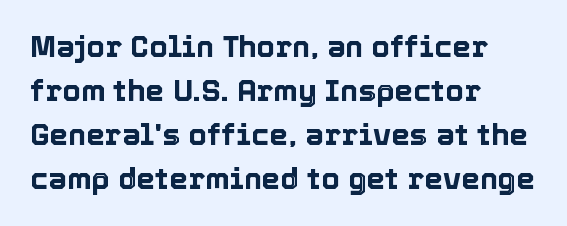
Q: Is the text italic (slanted)? A: No, it is upright.
Q: Is the text underlined? A: No.
Q: How is the paragraph aligned? A: Left-aligned.
Q: Is the spacing between letters normal or unusually wide? A: Normal.
Q: Is the spacing between lines tight, normal or loose? A: Normal.
Q: Width (condensed, normal, or wide)? A: Normal.
Q: x-height? A: Medium.
Q: Monospaced? A: No.
